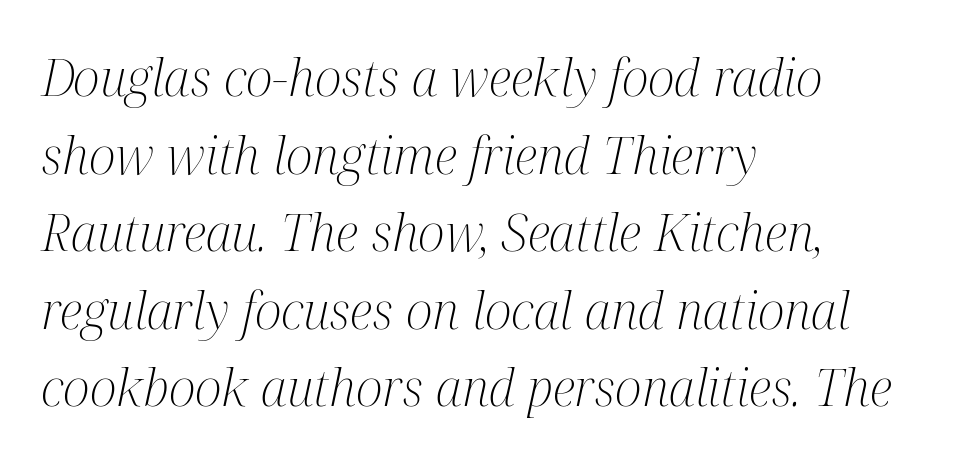
Weight: in the light-to-regular range. Think of a printed novel: that variable character pitch is what you see here. It's the slanting kind of type. The ragged edge is on the right, which tells us the setting is flush left.
